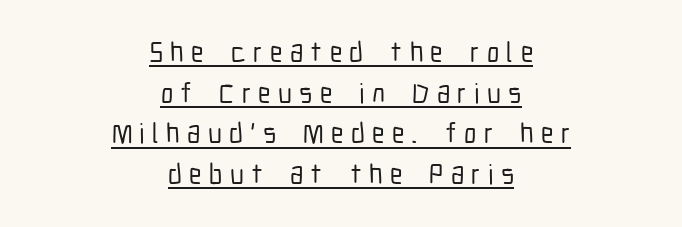
{"serif": "no", "italic": "no", "width": "condensed", "stroke_contrast": "low", "x_height": "medium", "monospaced": "no", "underline": "yes", "align": "center", "line_spacing": "normal", "line_spacing_ratio": 1.45, "letter_spacing": "wide", "letter_spacing_em": 0.26, "glyph_px": 28}
